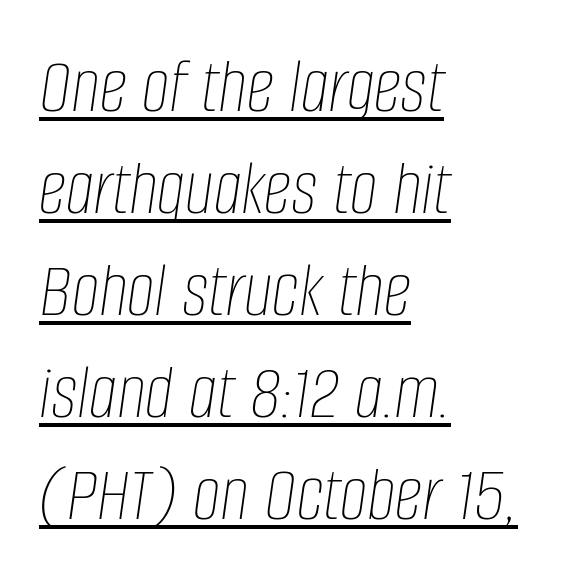
{"italic": "yes", "lean": "right", "slant_degrees": 8, "bold": "no", "weight": "thin", "width": "condensed", "stroke_contrast": "low", "x_height": "large", "monospaced": "no", "underline": "yes", "align": "left", "line_spacing": "normal", "line_spacing_ratio": 1.29, "letter_spacing": "normal", "letter_spacing_em": 0.0, "glyph_px": 79}
